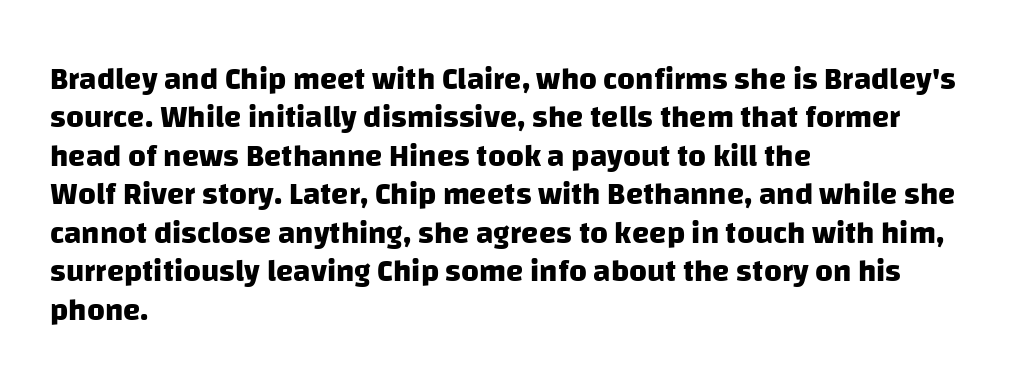
Q: Is the text bold? A: Yes.
Q: Is the typeface a serif or a sans-serif typeface? A: Sans-serif.
Q: Is the text underlined? A: No.
Q: How is the paragraph aligned? A: Left-aligned.
Q: Is the spacing between letters normal or unusually wide? A: Normal.
Q: Width (condensed, normal, or wide)? A: Normal.
Q: Stroke contrast? A: Low.
Q: x-height? A: Large.
Q: Monospaced? A: No.
